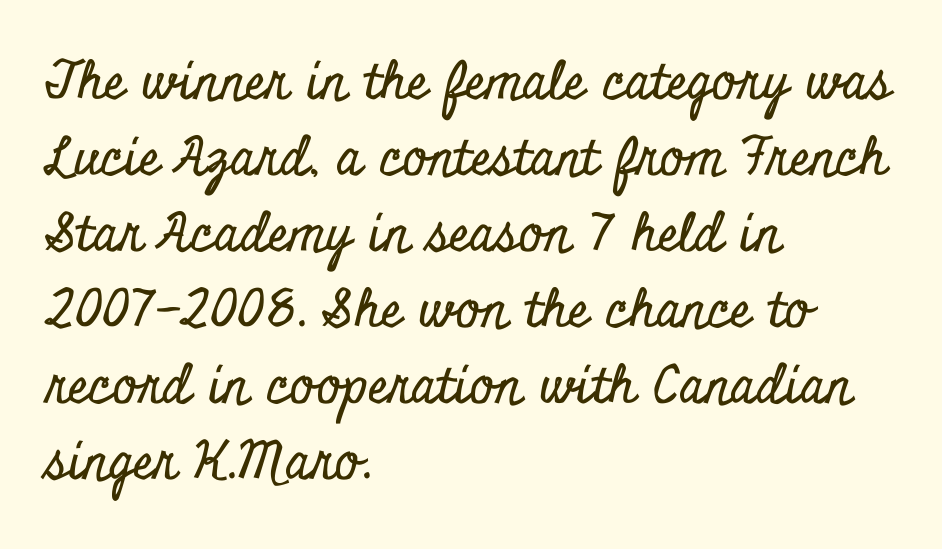
The passage shown is typed in a proportional face where columns would drift. If you measured baseline to baseline, you'd find a middling distance. Nobody touched the tracking dial on this one. The ragged edge is on the right, which tells us the setting is flush left.
